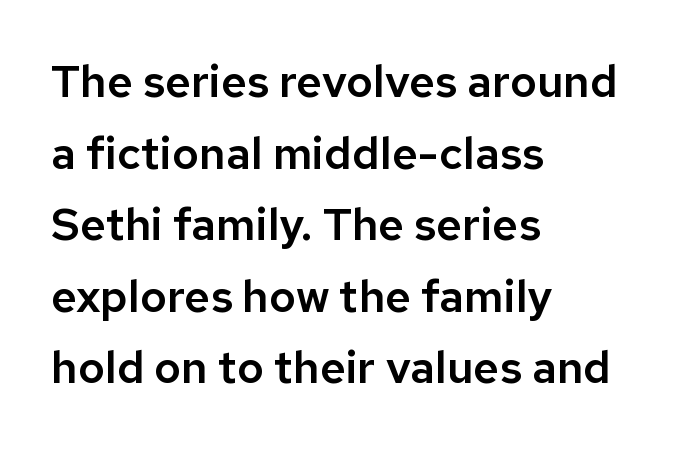
{"serif": "no", "italic": "no", "width": "normal", "stroke_contrast": "low", "x_height": "medium", "monospaced": "no", "underline": "no", "align": "left", "line_spacing": "normal", "line_spacing_ratio": 1.59, "letter_spacing": "normal", "letter_spacing_em": 0.0, "glyph_px": 45}
